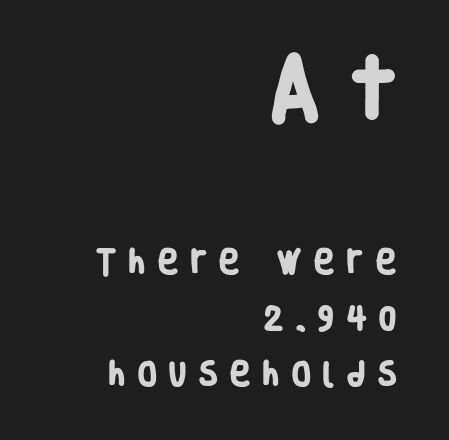
The lines are quadded right. Here the first block reads like a headline and the second like body copy. The gaps between neighbouring characters are conspicuously large. This sample uses a sans-serif face.
